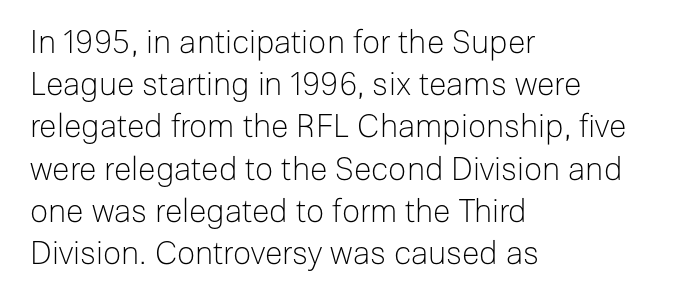
Q: Is the text bold? A: No.
Q: Is the text italic (slanted)? A: No, it is upright.
Q: Is the typeface a serif or a sans-serif typeface? A: Sans-serif.
Q: Is the text underlined? A: No.
Q: How is the paragraph aligned? A: Left-aligned.
Q: Is the spacing between letters normal or unusually wide? A: Normal.
Q: Is the spacing between lines tight, normal or loose? A: Normal.
Q: Width (condensed, normal, or wide)? A: Normal.
Q: Stroke contrast? A: Low.
Q: x-height? A: Medium.
Q: Monospaced? A: No.
